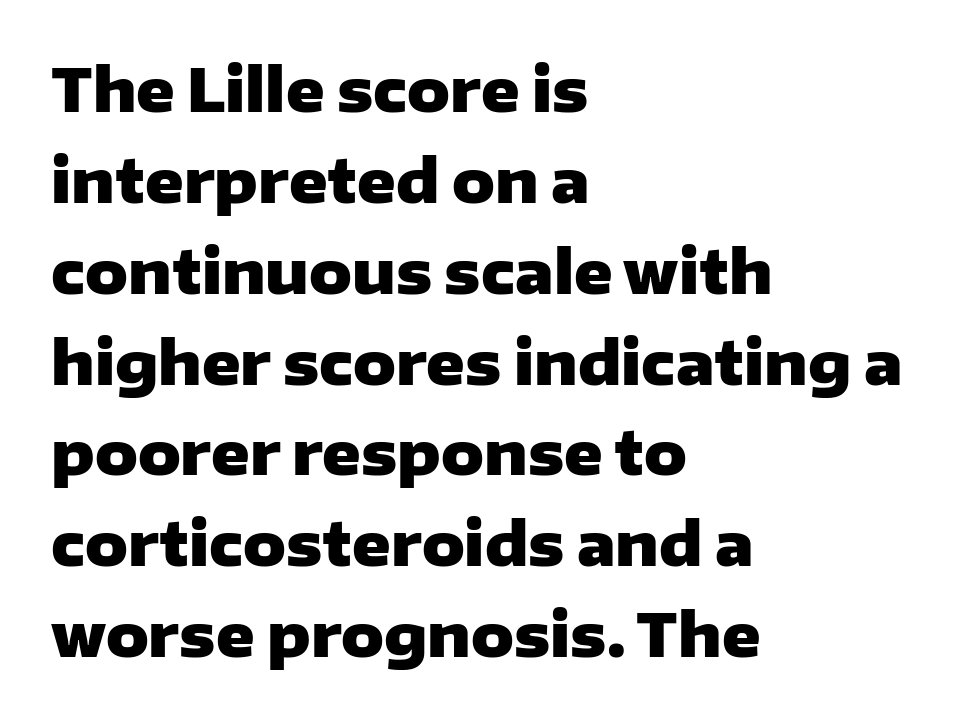
The image shows 59 px heavy, wide sans-serif type, upright; set left-aligned, normal line spacing (1.54x), normal letter spacing, not underlined; low stroke contrast and a medium x-height.
